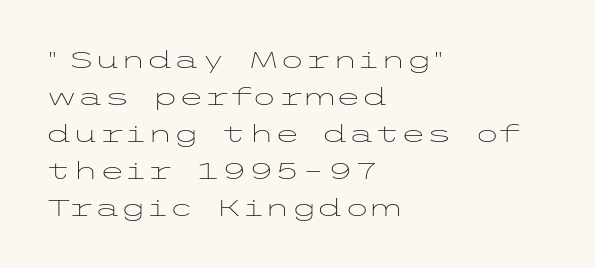
Vertical strokes here are truly vertical. Every row of glyphs begins at an identical x-position on the left. Between one letter and the next there's only the usual sliver of space. Only glyphs here, with clear space below each row.
